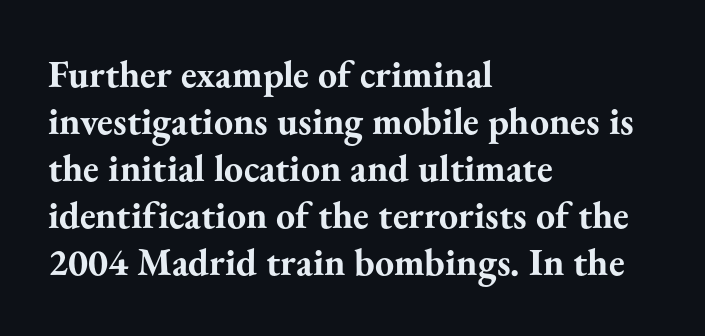
Proportional: the letters do not fall into vertical columns. This rendering features lettering with no underline. Posture: upright roman. The rendering uses a bold face; every stroke is thick and dark.
